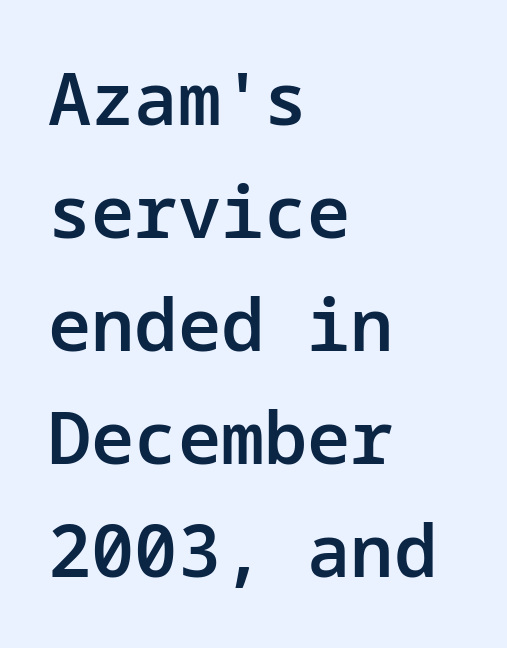
The image shows 72 px semibold sans-serif type, upright; set left-aligned, normal line spacing (1.57x), normal letter spacing, not underlined; low stroke contrast and a medium x-height.
